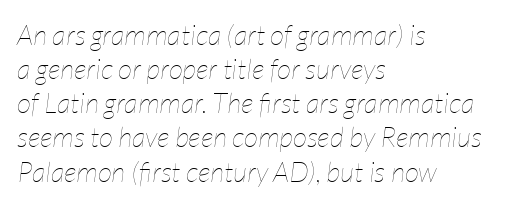
{"italic": "yes", "lean": "right", "slant_degrees": 7, "bold": "no", "weight": "thin", "width": "condensed", "stroke_contrast": "low", "x_height": "medium", "monospaced": "no", "underline": "no", "align": "left", "line_spacing_ratio": 1.22, "letter_spacing": "normal", "letter_spacing_em": 0.0, "glyph_px": 28}
